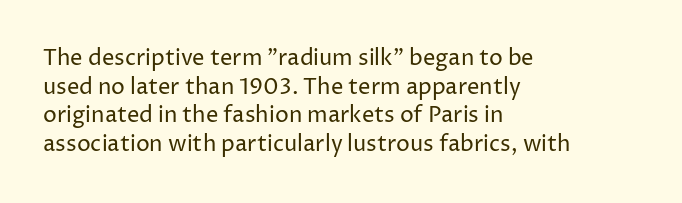
Q: Is the text bold? A: No.
Q: Is the text italic (slanted)? A: No, it is upright.
Q: Is the text underlined? A: No.
Q: How is the paragraph aligned? A: Left-aligned.
Q: Is the spacing between letters normal or unusually wide? A: Normal.
Q: Is the spacing between lines tight, normal or loose? A: Normal.
